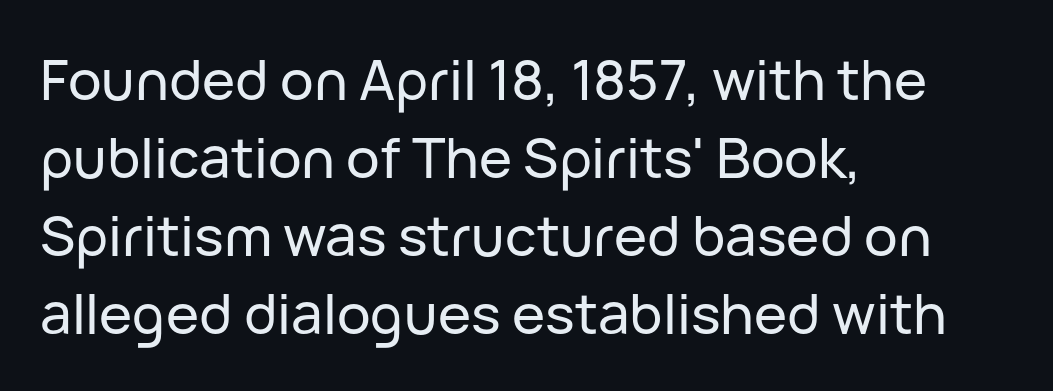
{"serif": "no", "italic": "no", "width": "normal", "stroke_contrast": "low", "x_height": "medium", "monospaced": "no", "underline": "no", "align": "left", "line_spacing": "normal", "line_spacing_ratio": 1.39, "letter_spacing": "normal", "letter_spacing_em": 0.0, "glyph_px": 56}
